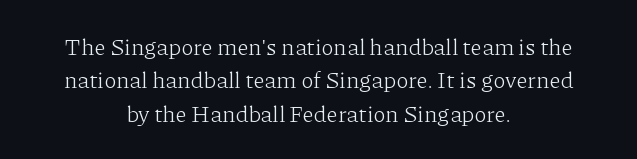
The image shows 23 px text type, upright; set centered, normal line spacing (1.45x), normal letter spacing, not underlined.
